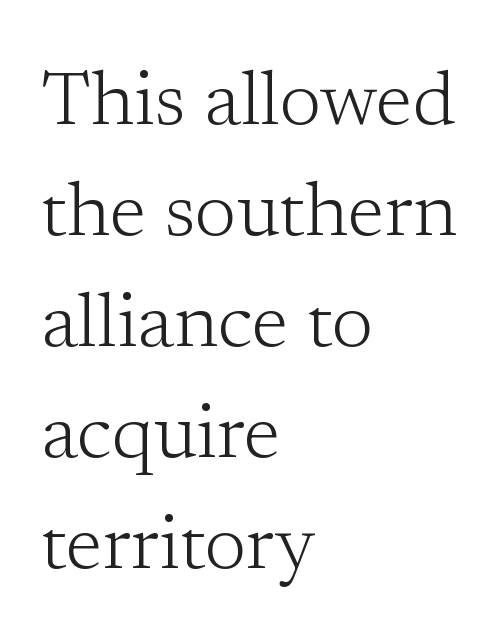
Q: Is the text bold? A: No.
Q: Is the text italic (slanted)? A: No, it is upright.
Q: Is the typeface a serif or a sans-serif typeface? A: Serif.
Q: Is the text underlined? A: No.
Q: How is the paragraph aligned? A: Left-aligned.
Q: Is the spacing between letters normal or unusually wide? A: Normal.
Q: Is the spacing between lines tight, normal or loose? A: Normal.
Q: Width (condensed, normal, or wide)? A: Normal.
Q: Stroke contrast? A: Low.
Q: x-height? A: Medium.
Q: Monospaced? A: No.
